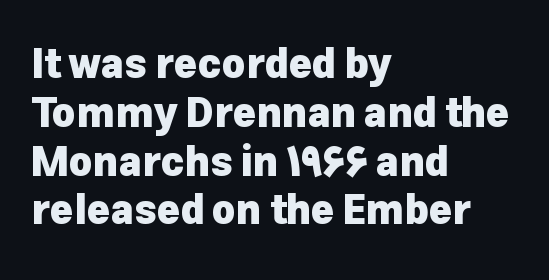
{"serif": "no", "italic": "no", "bold": "yes", "weight": "heavy", "width": "normal", "stroke_contrast": "low", "x_height": "medium", "monospaced": "no", "underline": "no", "align": "left", "line_spacing_ratio": 1.22, "letter_spacing": "normal", "letter_spacing_em": 0.0, "glyph_px": 40}
